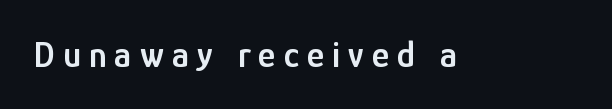
Honestly, the letter spacing is so wide it's the main thing you notice. The font's upright variant was chosen for this text. Typesetter's note: demi weight, one step under bold. Looks like regular typesetting: each glyph gets only the width it needs.
